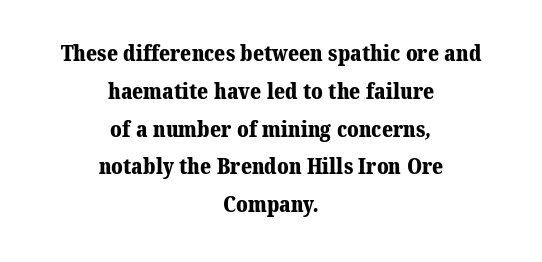
{"bold": "yes", "underline": "no", "align": "center", "line_spacing_ratio": 1.8, "letter_spacing": "normal", "letter_spacing_em": 0.0, "glyph_px": 21}
